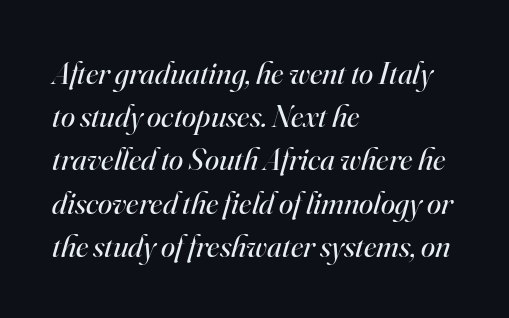
The image shows 32 px regular-weight serif type, italic (leaning right); set left-aligned, normal line spacing (1.35x), normal letter spacing, not underlined; high stroke contrast and a small x-height.
